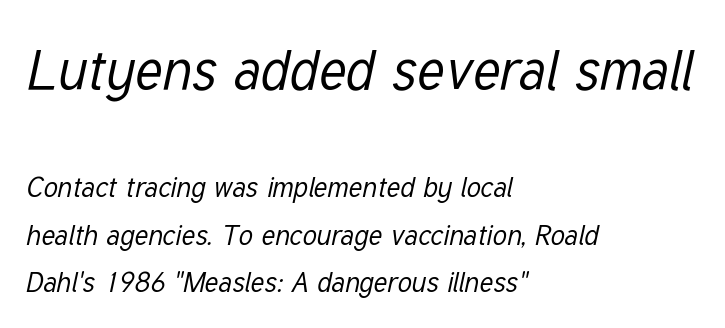
{"italic": "yes", "lean": "right", "slant_degrees": 12, "bold": "no", "weight": "regular", "width": "condensed", "stroke_contrast": "low", "x_height": "medium", "monospaced": "no", "underline": "no", "align": "left", "line_spacing": "normal", "line_spacing_ratio": 1.7, "letter_spacing": "normal", "letter_spacing_em": 0.0, "larger_block": "first", "size_ratio": 2.0, "glyph_px": 56}
